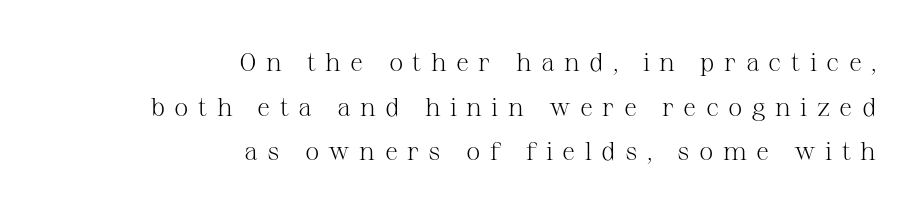
Tall strokes in this sample are plumb rather than angled. This sample is right-justified, so line beginnings fall wherever the words allow. Someone cranked the tracking dial way up on this one. Think standard paragraph weight, or any step lighter than that.
